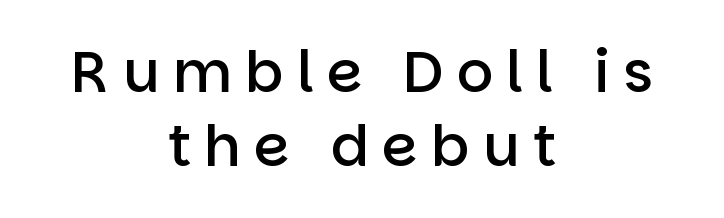
The rendering uses natural spacing where letterforms have individual widths. These lines sit exactly where default settings would place them. The paragraph shown floats in the horizontal middle. What weight is shown? A semibold, between regular and bold.
